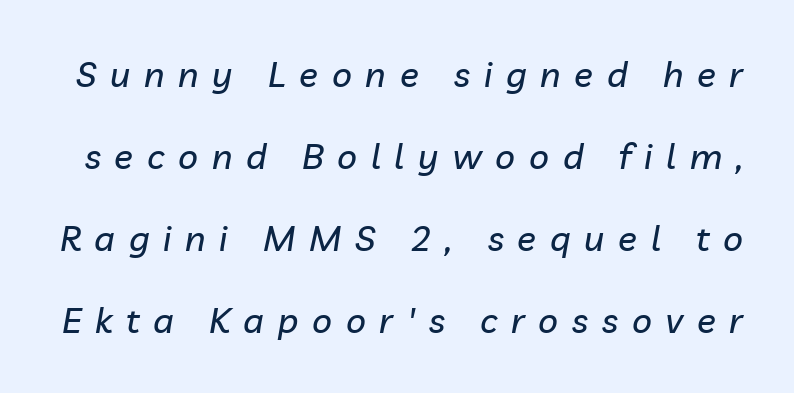
The image shows 35 px text type, italic (leaning right); set loose line spacing (2.34x), unusually wide letter spacing (+0.39 em), not underlined; low stroke contrast and a medium x-height.
